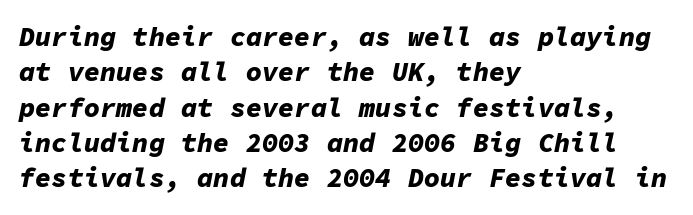
Q: Is the text bold? A: Yes.
Q: Is the text italic (slanted)? A: Yes, it leans right by about 11 degrees.
Q: Is the text underlined? A: No.
Q: How is the paragraph aligned? A: Left-aligned.
Q: Is the spacing between letters normal or unusually wide? A: Normal.
Q: Is the spacing between lines tight, normal or loose? A: Normal.
